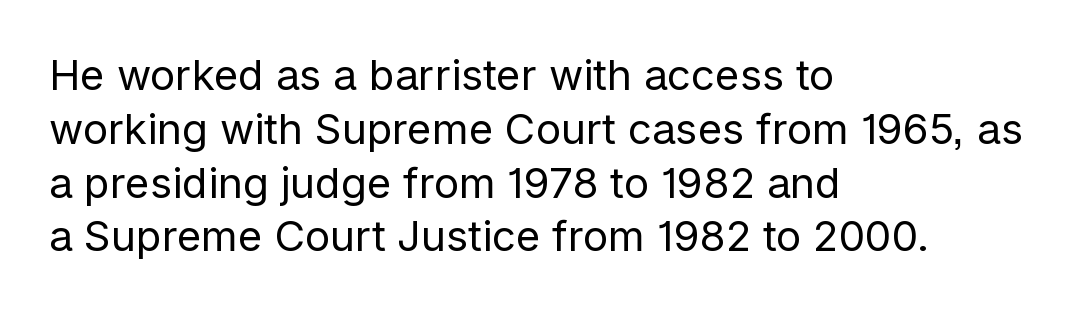
Q: Is the text bold? A: No.
Q: Is the text italic (slanted)? A: No, it is upright.
Q: Is the typeface a serif or a sans-serif typeface? A: Sans-serif.
Q: Is the text underlined? A: No.
Q: How is the paragraph aligned? A: Left-aligned.
Q: Is the spacing between letters normal or unusually wide? A: Normal.
Q: Is the spacing between lines tight, normal or loose? A: Normal.
Q: Width (condensed, normal, or wide)? A: Normal.
Q: Stroke contrast? A: Low.
Q: x-height? A: Medium.
Q: Monospaced? A: No.
